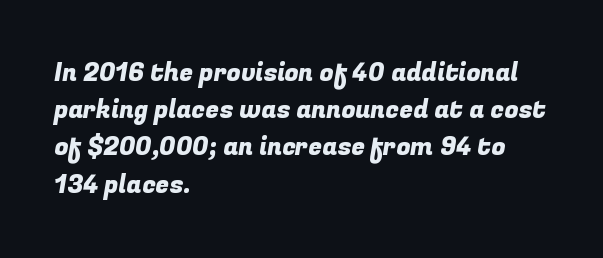
{"underline": "no", "align": "left", "line_spacing": "normal", "line_spacing_ratio": 1.49, "letter_spacing": "normal", "letter_spacing_em": 0.0, "glyph_px": 25}
